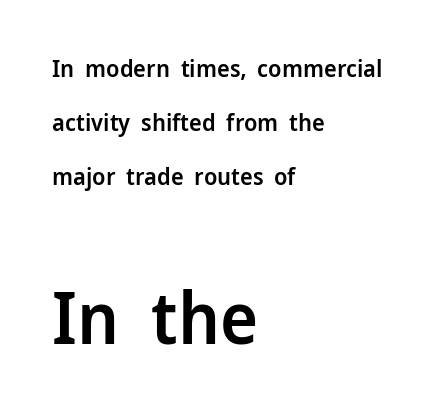
{"serif": "no", "italic": "no", "bold": "semi", "weight": "semibold", "width": "normal", "stroke_contrast": "low", "x_height": "medium", "monospaced": "no", "underline": "no", "align": "left", "line_spacing": "loose", "line_spacing_ratio": 2.24, "letter_spacing": "normal", "letter_spacing_em": 0.0, "larger_block": "second", "size_ratio": 3.0, "glyph_px": 72}
